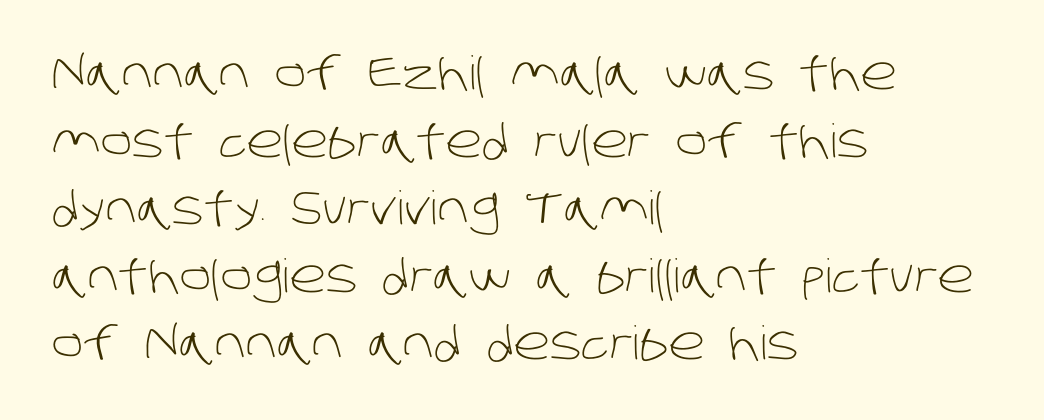
{"serif": "no", "bold": "no", "weight": "light", "width": "normal", "stroke_contrast": "low", "x_height": "large", "monospaced": "no", "underline": "no", "align": "left", "line_spacing": "normal", "line_spacing_ratio": 1.47, "letter_spacing": "normal", "letter_spacing_em": 0.0, "glyph_px": 46}
